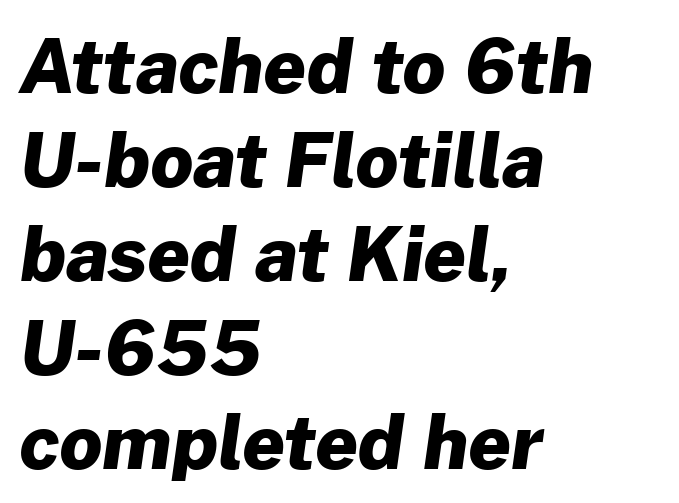
Observe the absence of serifs on each vertical stroke in this sample. The sample has been set heavy, in full bold. The letters advance in unequal steps, a hallmark of proportional type. Bare-footed words on every line.
